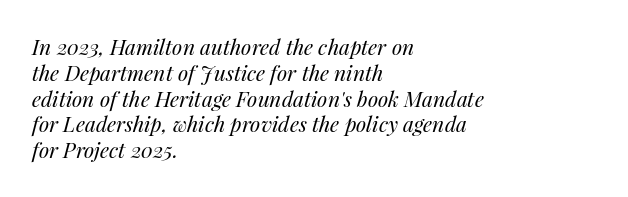
{"italic": "yes", "lean": "right", "slant_degrees": 14, "bold": "no", "underline": "no", "align": "left", "line_spacing_ratio": 1.23, "letter_spacing": "normal", "letter_spacing_em": 0.0, "glyph_px": 21}
